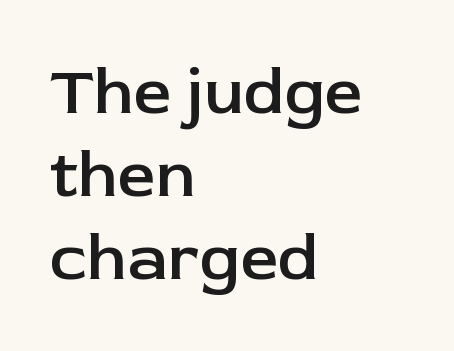
The face used here is proportionally spaced, like ordinary book or web type. Font category for this specimen: sans-serif. Glyph-to-glyph distance matches everyday printed text. A roman cut, with each character standing at attention. This is the in-between weight designers call semibold or demi. The passage shown is not underscored anywhere.
